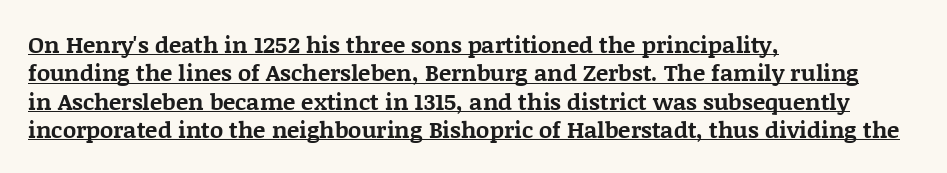
Compared with a centered layout, this one pins lines to the left instead. Words appear dense and cohesive because spacing is normal. Check the space under the baseline: a stroke is drawn there. The font is running at its bold setting. When letters stand straight like this, we call the style roman or upright.
